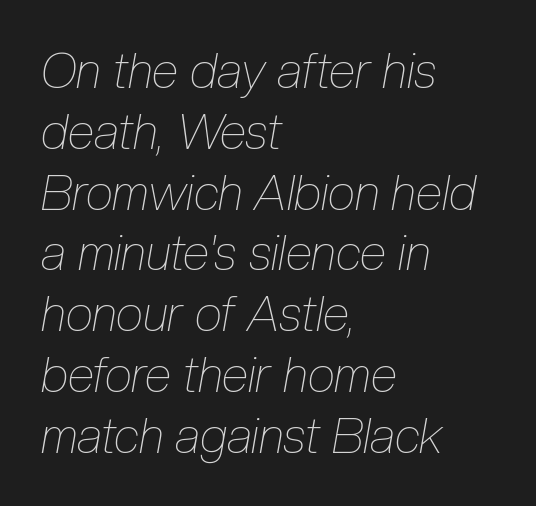
Q: Is the text bold? A: No.
Q: Is the text italic (slanted)? A: Yes, it leans right by about 10 degrees.
Q: Is the text underlined? A: No.
Q: How is the paragraph aligned? A: Left-aligned.
Q: Is the spacing between letters normal or unusually wide? A: Normal.
Q: Width (condensed, normal, or wide)? A: Condensed.
Q: Stroke contrast? A: Low.
Q: x-height? A: Medium.
Q: Monospaced? A: No.
